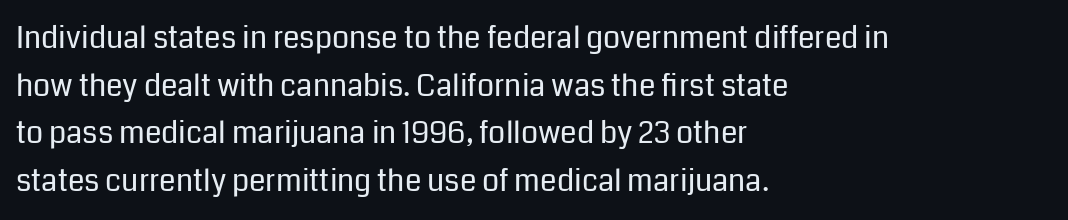
The setting favours the left margin, as ordinary paragraphs usually do. Proportional: the letters do not fall into vertical columns. Italic? Not at all — the glyphs are vertical. You could call the tracking neutral — neither tight nor loose. Weight: regular or lighter. Plain, unruled lines of type.
